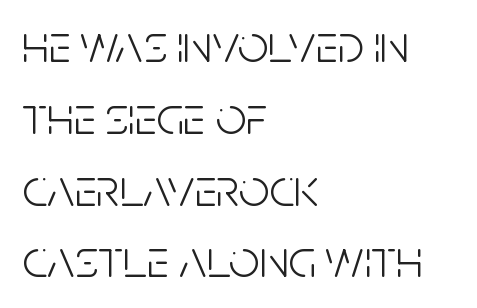
Q: Is the text bold? A: No.
Q: Is the text italic (slanted)? A: No, it is upright.
Q: Is the typeface a serif or a sans-serif typeface? A: Sans-serif.
Q: Is the text underlined? A: No.
Q: How is the paragraph aligned? A: Left-aligned.
Q: Is the spacing between letters normal or unusually wide? A: Normal.
Q: Is the spacing between lines tight, normal or loose? A: Normal.
Q: Width (condensed, normal, or wide)? A: Condensed.
Q: Stroke contrast? A: Low.
Q: x-height? A: Large.
Q: Monospaced? A: No.
